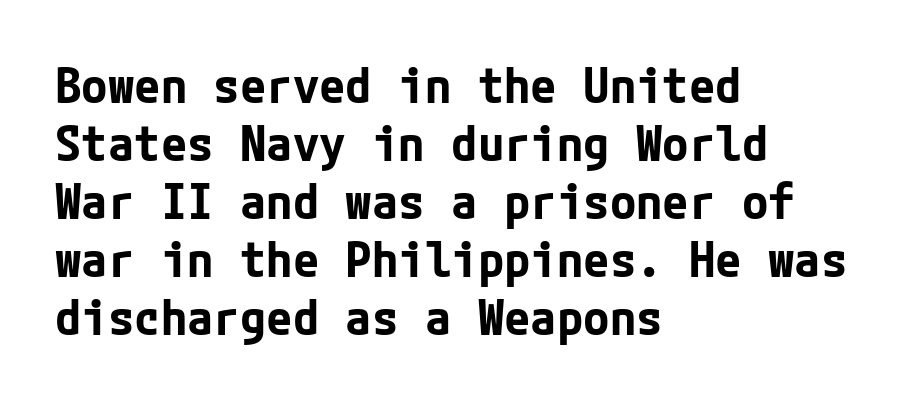
Q: Is the text bold? A: Yes.
Q: Is the text italic (slanted)? A: No, it is upright.
Q: Is the typeface a serif or a sans-serif typeface? A: Sans-serif.
Q: Is the text underlined? A: No.
Q: How is the paragraph aligned? A: Left-aligned.
Q: Is the spacing between letters normal or unusually wide? A: Normal.
Q: Width (condensed, normal, or wide)? A: Normal.
Q: Stroke contrast? A: Low.
Q: x-height? A: Medium.
